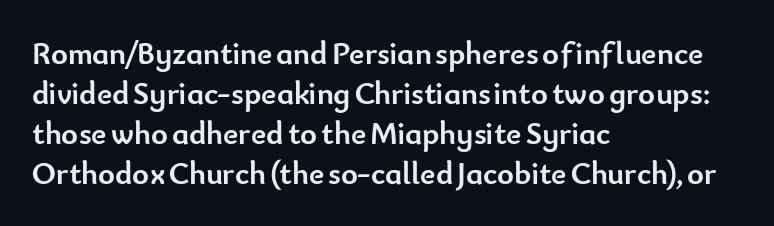
The image shows 32 px semibold sans-serif type, upright; set left-aligned, normal line spacing (1.25x), normal letter spacing, not underlined; low stroke contrast and a small x-height.
